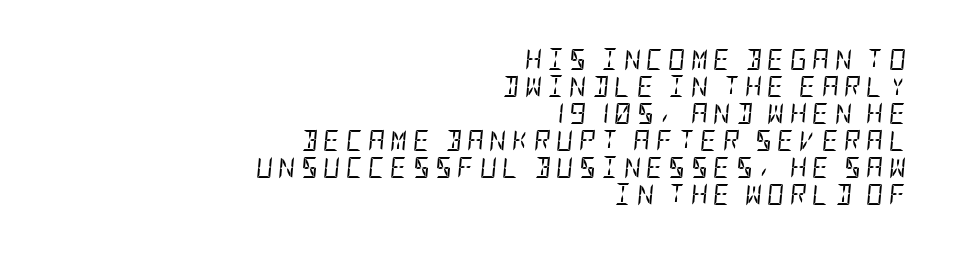
The image shows 21 px text type, italic (leaning right); set right-aligned, normal line spacing (1.29x), unusually wide letter spacing (+0.25 em), not underlined.
